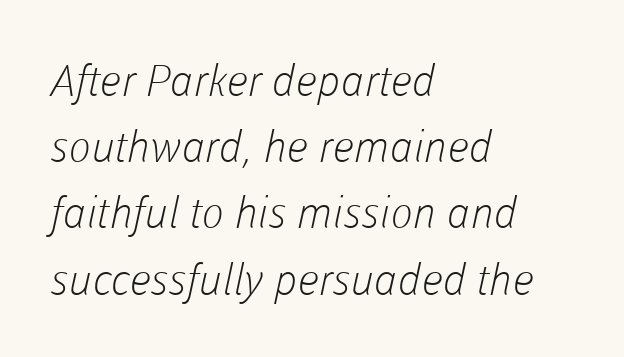
{"serif": "no", "bold": "no", "weight": "light", "width": "normal", "stroke_contrast": "low", "x_height": "medium", "monospaced": "no", "underline": "no", "align": "left", "line_spacing": "normal", "line_spacing_ratio": 1.54, "letter_spacing": "normal", "letter_spacing_em": 0.0, "glyph_px": 43}
